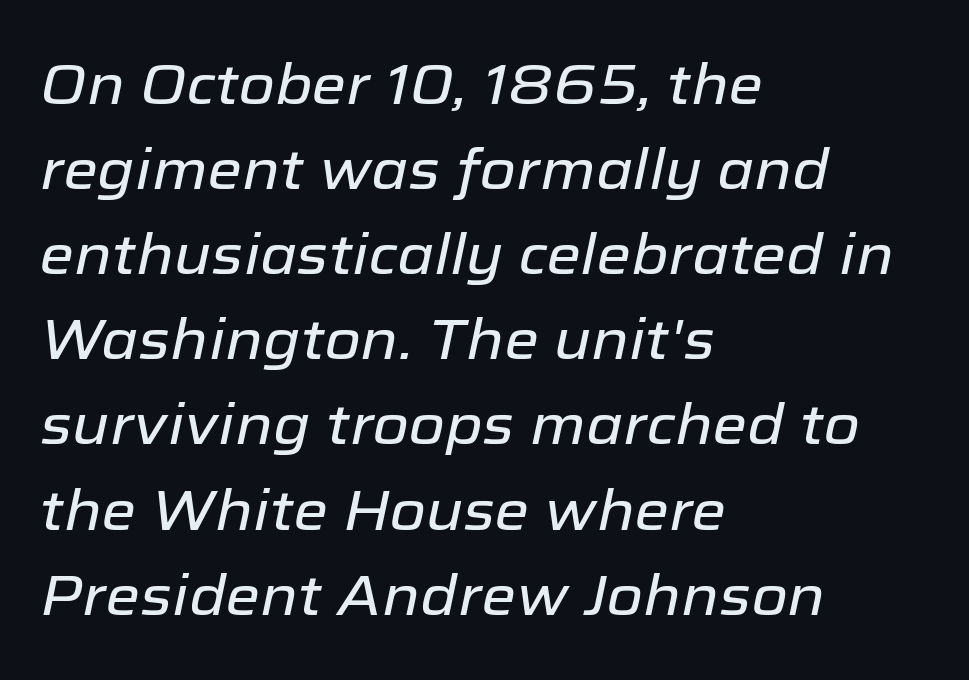
{"italic": "yes", "lean": "right", "slant_degrees": 12, "width": "normal", "stroke_contrast": "low", "x_height": "medium", "monospaced": "no", "underline": "no", "align": "left", "line_spacing": "normal", "line_spacing_ratio": 1.52, "letter_spacing": "normal", "letter_spacing_em": 0.0, "glyph_px": 56}
